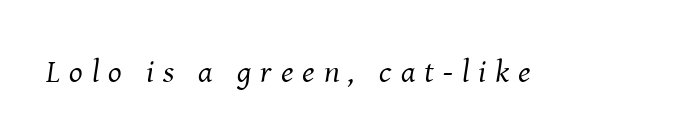
{"serif": "yes", "italic": "yes", "lean": "right", "slant_degrees": 8, "bold": "no", "weight": "regular", "width": "normal", "stroke_contrast": "medium", "x_height": "medium", "monospaced": "no", "underline": "no", "letter_spacing": "wide", "letter_spacing_em": 0.28, "glyph_px": 32}
